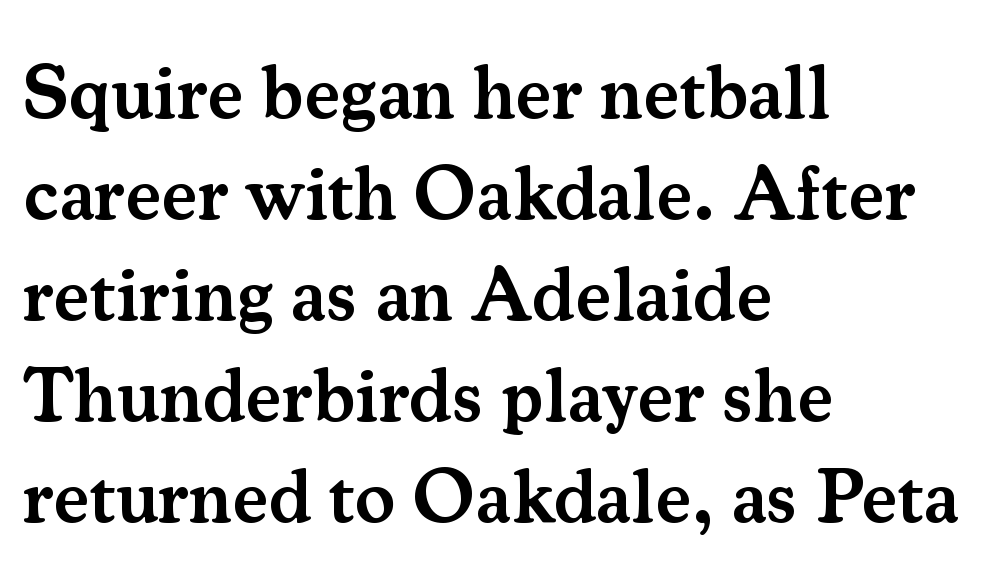
The rendering uses natural spacing where letterforms have individual widths. The leading is moderate, giving the passage an even texture. How are the letters spaced? Ordinarily, with no added tracking. These lines are set flush left with a ragged right edge.
